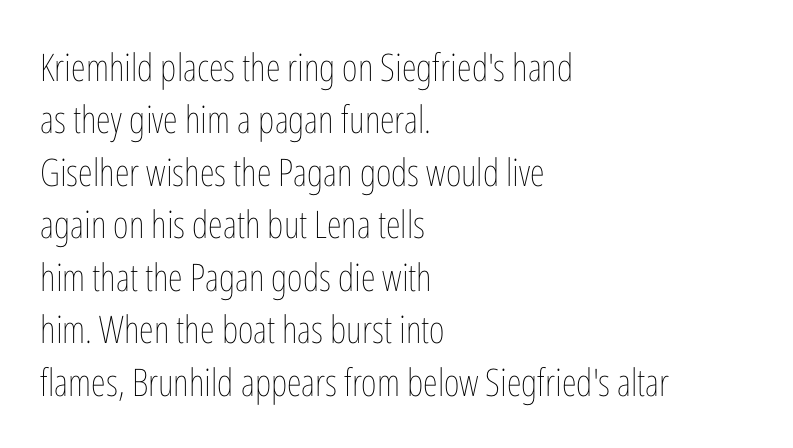
Honestly, the letter spacing is just normal — you wouldn't notice it. Each letter keeps its own natural width here, so spacing adapts to shape. The letters stand straight up with perfectly vertical stems. The setting favours the left margin, as ordinary paragraphs usually do.
